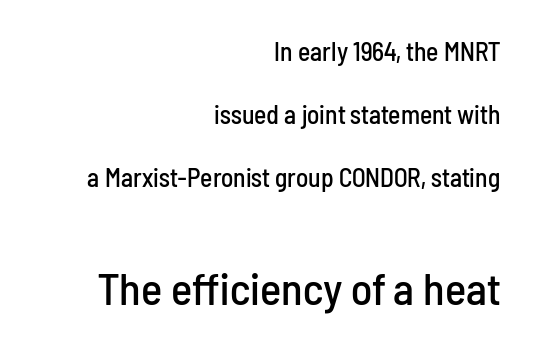
The image shows 45 px condensed sans-serif type, upright; set right-aligned, loose line spacing (2.42x), normal letter spacing, not underlined; the second (bottom) block is 1.73x larger; low stroke contrast and a medium x-height.
